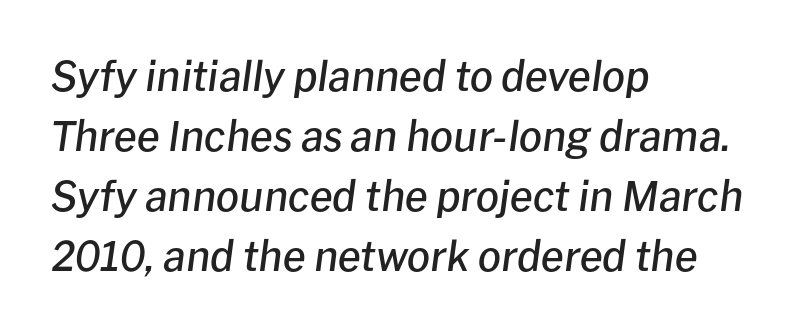
The sample has been set in demibold, a notch under bold. Here the designer chose a conventional face with non-uniform glyph widths. Is there much room between lines? A standard amount, neither cramped nor airy. Every character sits at an angle, as italics do. Typeset ragged right — the left edge is the straight one. Letter spacing: default.
